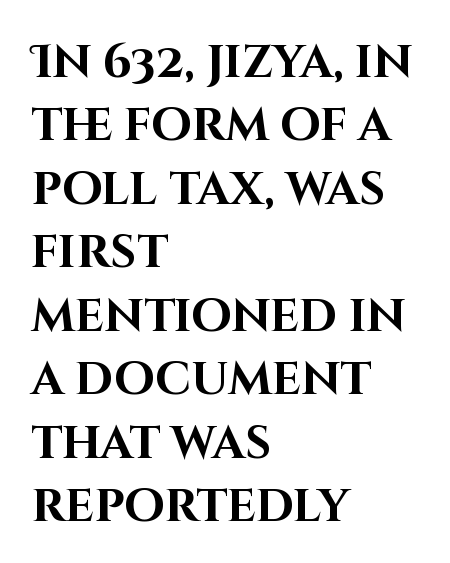
Q: Is the text bold? A: Yes.
Q: Is the text italic (slanted)? A: No, it is upright.
Q: Is the typeface a serif or a sans-serif typeface? A: Sans-serif.
Q: Is the text underlined? A: No.
Q: How is the paragraph aligned? A: Left-aligned.
Q: Is the spacing between letters normal or unusually wide? A: Normal.
Q: Is the spacing between lines tight, normal or loose? A: Normal.
Q: Width (condensed, normal, or wide)? A: Normal.
Q: Stroke contrast? A: High.
Q: x-height? A: Large.
Q: Monospaced? A: No.
